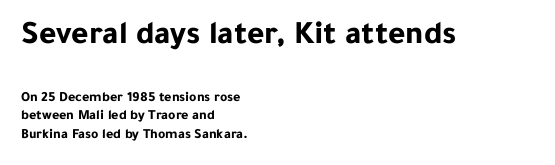
{"serif": "no", "italic": "no", "bold": "yes", "weight": "bold", "width": "normal", "stroke_contrast": "low", "x_height": "medium", "monospaced": "no", "underline": "no", "align": "left", "line_spacing": "normal", "line_spacing_ratio": 1.34, "letter_spacing": "normal", "letter_spacing_em": 0.0, "larger_block": "first", "size_ratio": 2.36, "glyph_px": 33}
